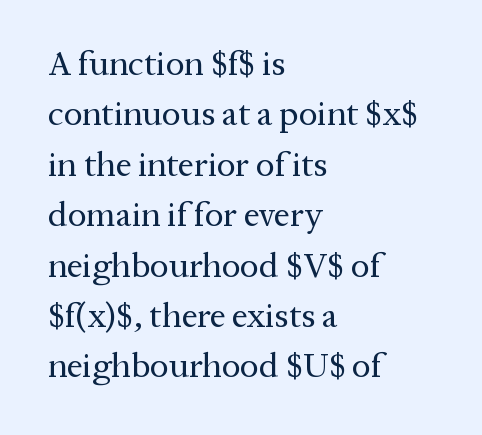
Q: Is the text bold? A: No.
Q: Is the text italic (slanted)? A: No, it is upright.
Q: Is the typeface a serif or a sans-serif typeface? A: Serif.
Q: Is the text underlined? A: No.
Q: How is the paragraph aligned? A: Left-aligned.
Q: Is the spacing between letters normal or unusually wide? A: Normal.
Q: Is the spacing between lines tight, normal or loose? A: Normal.
Q: Width (condensed, normal, or wide)? A: Normal.
Q: Stroke contrast? A: Medium.
Q: x-height? A: Medium.
Q: Monospaced? A: No.
